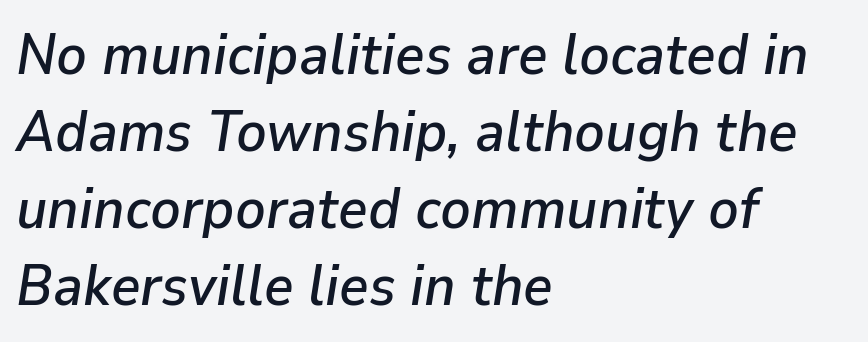
The image shows 57 px text type, italic (leaning right); set left-aligned, normal line spacing (1.35x), normal letter spacing, not underlined; low stroke contrast and a medium x-height.
